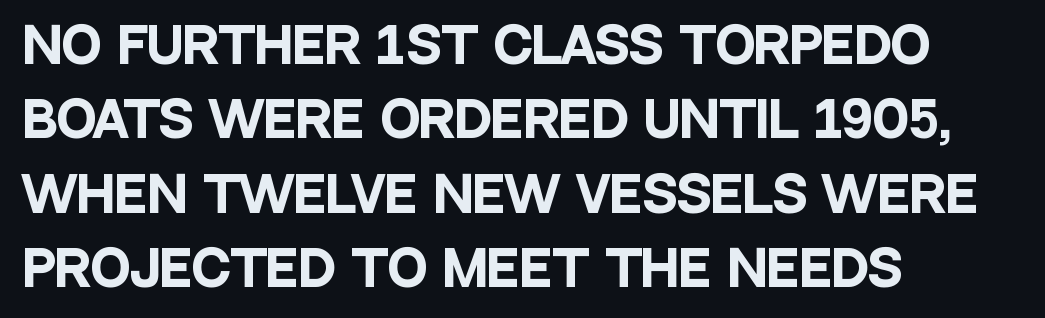
Q: Is the text bold? A: Yes.
Q: Is the text italic (slanted)? A: No, it is upright.
Q: Is the typeface a serif or a sans-serif typeface? A: Sans-serif.
Q: Is the text underlined? A: No.
Q: How is the paragraph aligned? A: Left-aligned.
Q: Is the spacing between letters normal or unusually wide? A: Normal.
Q: Is the spacing between lines tight, normal or loose? A: Normal.
Q: Width (condensed, normal, or wide)? A: Condensed.
Q: Stroke contrast? A: Low.
Q: x-height? A: Large.
Q: Monospaced? A: No.
